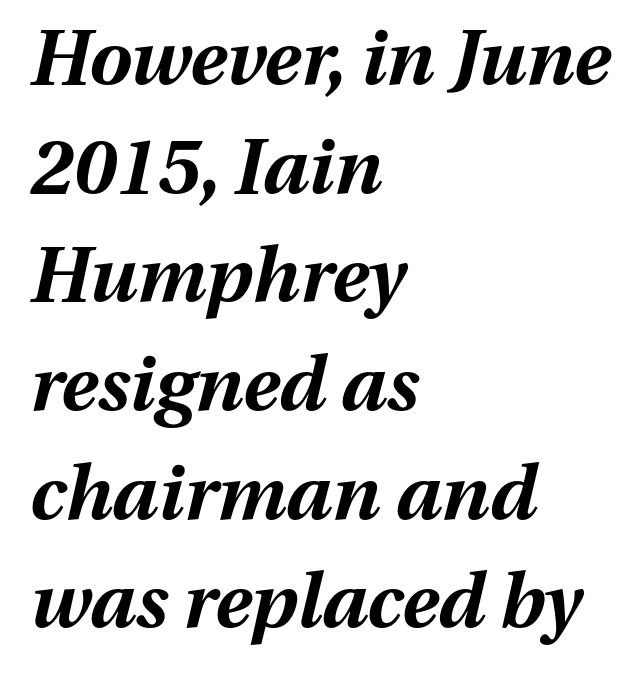
Q: Is the text bold? A: Yes.
Q: Is the text italic (slanted)? A: Yes, it leans right by about 13 degrees.
Q: Is the text underlined? A: No.
Q: How is the paragraph aligned? A: Left-aligned.
Q: Is the spacing between letters normal or unusually wide? A: Normal.
Q: Is the spacing between lines tight, normal or loose? A: Normal.
Q: Width (condensed, normal, or wide)? A: Normal.
Q: Stroke contrast? A: Medium.
Q: x-height? A: Medium.
Q: Monospaced? A: No.
